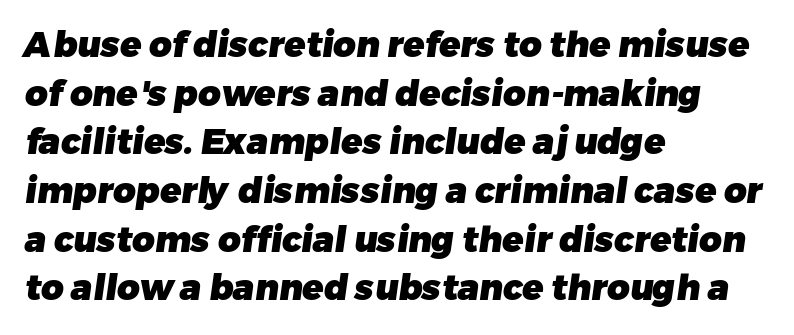
The glyphs in this specimen are sans serif. Pretty heavy lettering here — definitely bold. A bare baseline throughout the passage. Horizontal alignment here is leftward, the default for most running prose.
